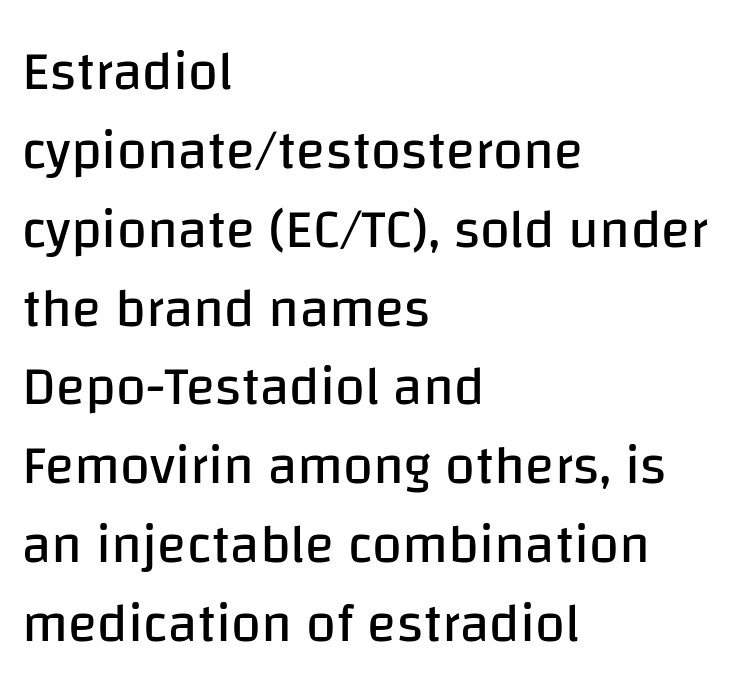
{"serif": "no", "italic": "no", "bold": "no", "weight": "regular", "width": "normal", "stroke_contrast": "low", "x_height": "large", "monospaced": "no", "underline": "no", "align": "left", "line_spacing": "normal", "line_spacing_ratio": 1.46, "letter_spacing": "normal", "letter_spacing_em": 0.0, "glyph_px": 54}
